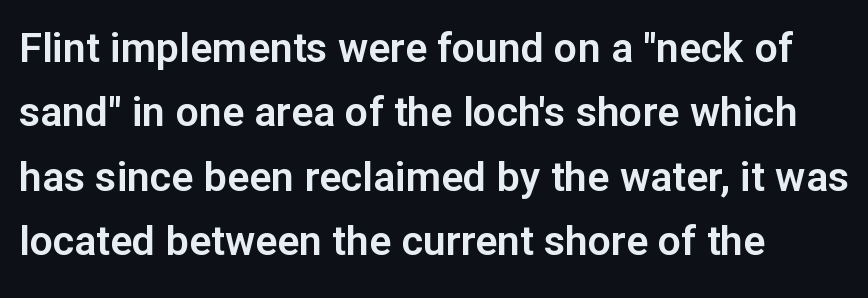
The image shows 41 px sans-serif type, upright; set left-aligned, normal line spacing (1.57x), normal letter spacing, not underlined; low stroke contrast and a medium x-height.
